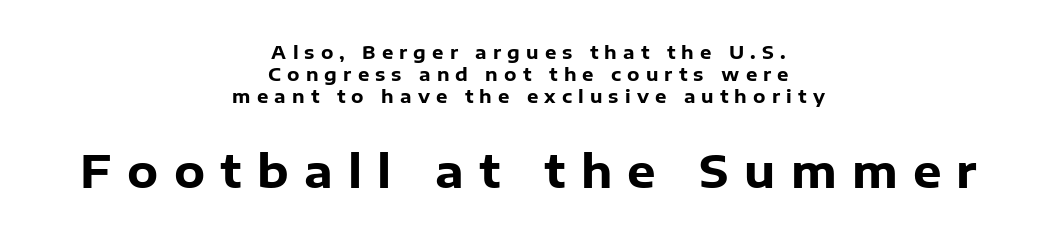
{"serif": "no", "italic": "no", "bold": "yes", "weight": "heavy", "width": "normal", "stroke_contrast": "low", "x_height": "medium", "monospaced": "no", "underline": "no", "align": "center", "line_spacing_ratio": 1.21, "letter_spacing": "wide", "letter_spacing_em": 0.34, "larger_block": "second", "size_ratio": 2.5, "glyph_px": 45}
